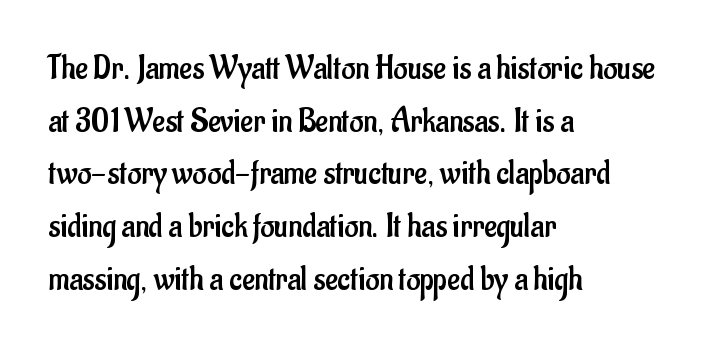
{"serif": "no", "italic": "no", "bold": "no", "weight": "regular", "width": "condensed", "stroke_contrast": "low", "x_height": "small", "monospaced": "no", "underline": "no", "align": "left", "line_spacing": "normal", "line_spacing_ratio": 1.55, "letter_spacing": "normal", "letter_spacing_em": 0.0, "glyph_px": 34}
